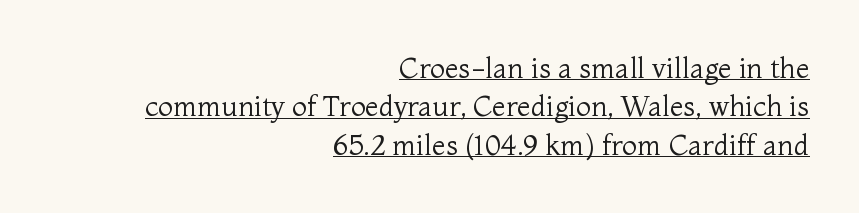
The image shows 28 px regular-weight serif type, upright; set right-aligned, normal line spacing (1.37x), normal letter spacing, underlined; medium stroke contrast and a medium x-height.
